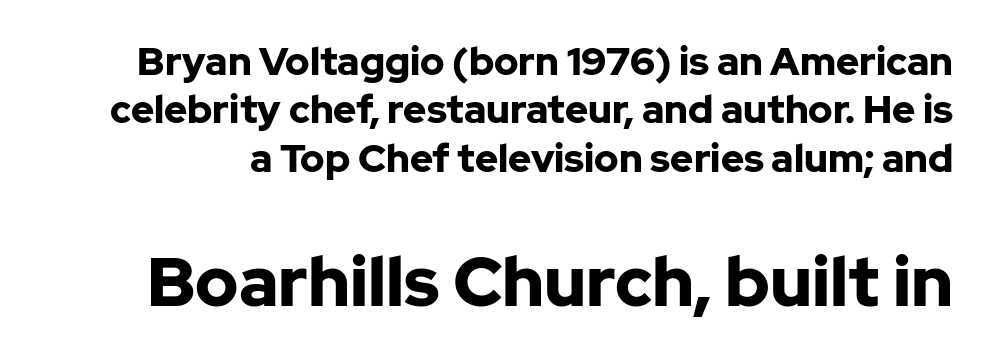
The image shows 69 px bold sans-serif type, upright; set line spacing 1.24x, normal letter spacing, not underlined; the second (bottom) block is 1.77x larger; low stroke contrast and a medium x-height.
